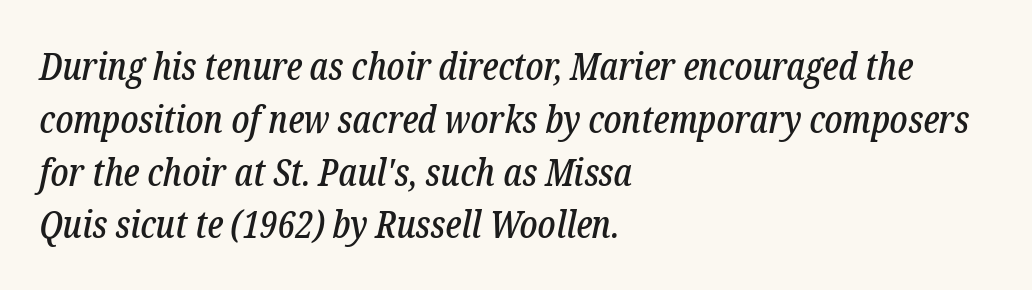
Q: Is the text italic (slanted)? A: Yes, it leans right by about 12 degrees.
Q: Is the typeface a serif or a sans-serif typeface? A: Serif.
Q: Is the text underlined? A: No.
Q: How is the paragraph aligned? A: Left-aligned.
Q: Is the spacing between letters normal or unusually wide? A: Normal.
Q: Is the spacing between lines tight, normal or loose? A: Normal.
Q: Width (condensed, normal, or wide)? A: Condensed.
Q: Stroke contrast? A: Low.
Q: x-height? A: Medium.
Q: Monospaced? A: No.
